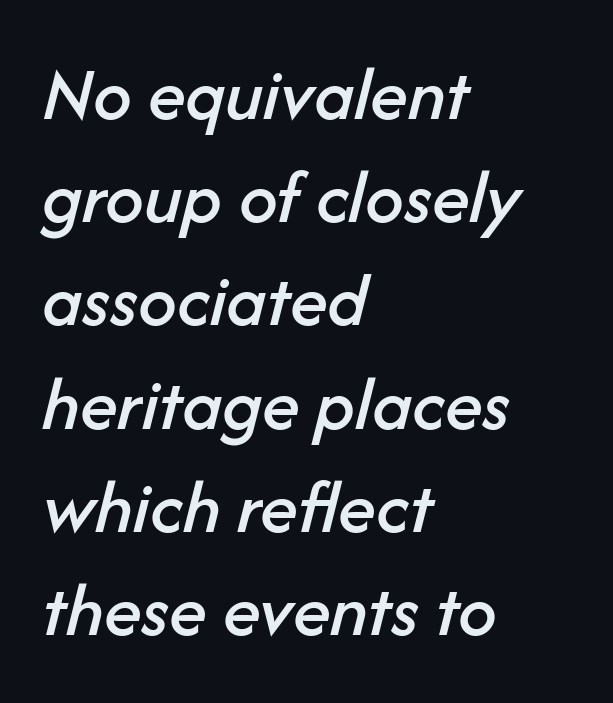
{"italic": "yes", "lean": "right", "slant_degrees": 14, "width": "normal", "stroke_contrast": "low", "x_height": "medium", "monospaced": "no", "underline": "no", "align": "left", "line_spacing": "normal", "line_spacing_ratio": 1.34, "letter_spacing": "normal", "letter_spacing_em": 0.0, "glyph_px": 77}
